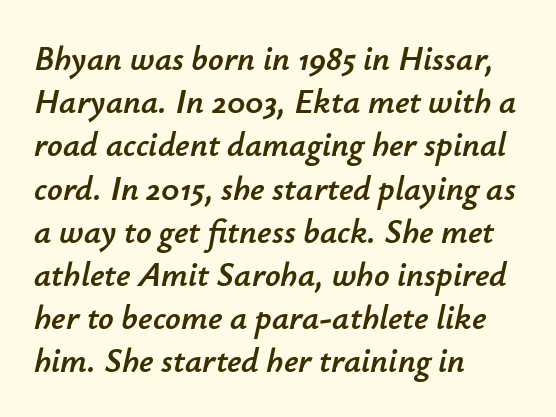
{"italic": "yes", "lean": "right", "slant_degrees": 12, "width": "normal", "stroke_contrast": "low", "x_height": "small", "monospaced": "no", "underline": "no", "align": "left", "line_spacing": "normal", "line_spacing_ratio": 1.27, "letter_spacing": "normal", "letter_spacing_em": 0.0, "glyph_px": 34}
